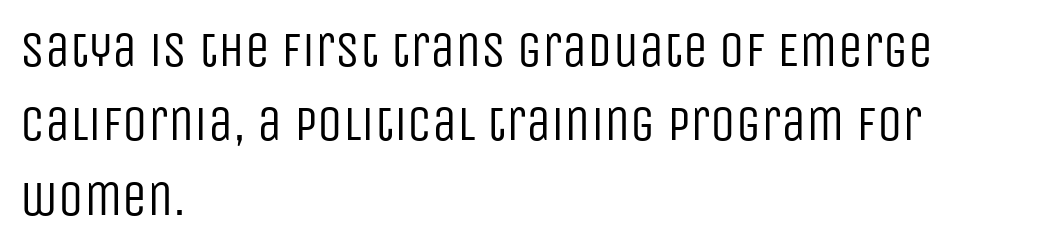
The image shows 50 px regular-weight, condensed sans-serif type, upright; set left-aligned, normal line spacing (1.49x), normal letter spacing, not underlined; low stroke contrast and a large x-height.
